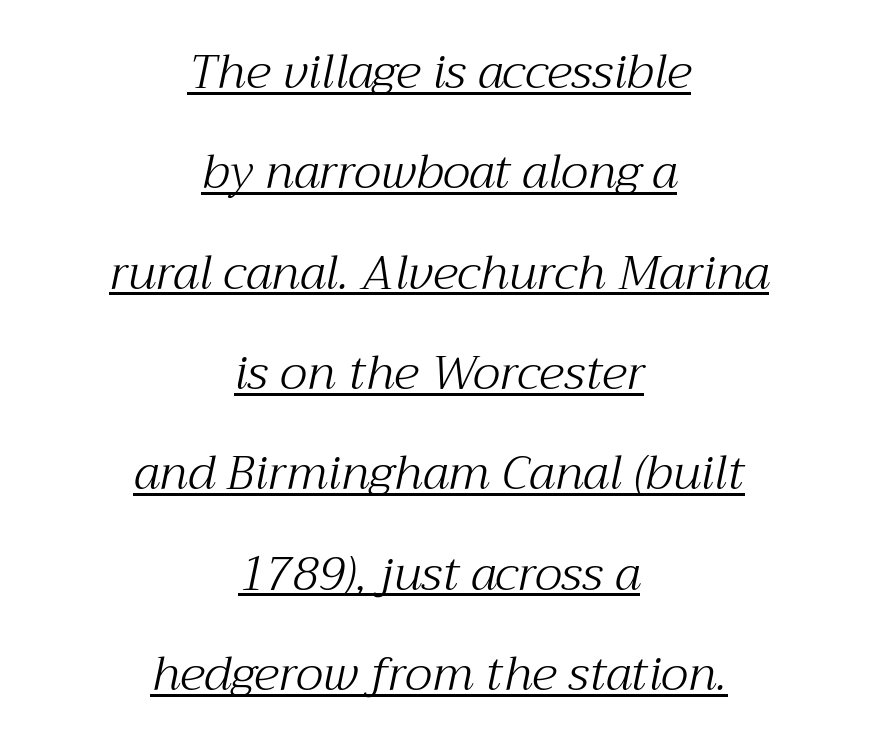
{"serif": "yes", "italic": "yes", "lean": "right", "slant_degrees": 12, "bold": "no", "weight": "light", "width": "normal", "stroke_contrast": "medium", "x_height": "medium", "monospaced": "no", "underline": "yes", "align": "center", "line_spacing": "loose", "line_spacing_ratio": 2.09, "letter_spacing": "normal", "letter_spacing_em": 0.0, "glyph_px": 48}
